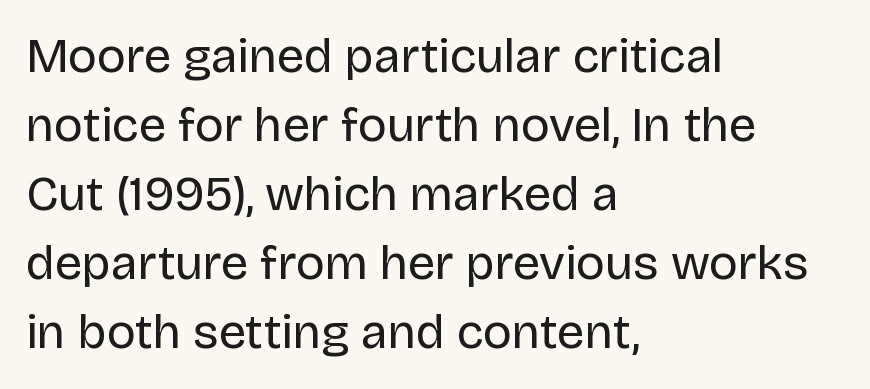
Q: Is the text bold? A: No.
Q: Is the text italic (slanted)? A: No, it is upright.
Q: Is the typeface a serif or a sans-serif typeface? A: Sans-serif.
Q: Is the text underlined? A: No.
Q: How is the paragraph aligned? A: Left-aligned.
Q: Is the spacing between letters normal or unusually wide? A: Normal.
Q: Is the spacing between lines tight, normal or loose? A: Normal.
Q: Width (condensed, normal, or wide)? A: Normal.
Q: Stroke contrast? A: Low.
Q: x-height? A: Large.
Q: Monospaced? A: No.
